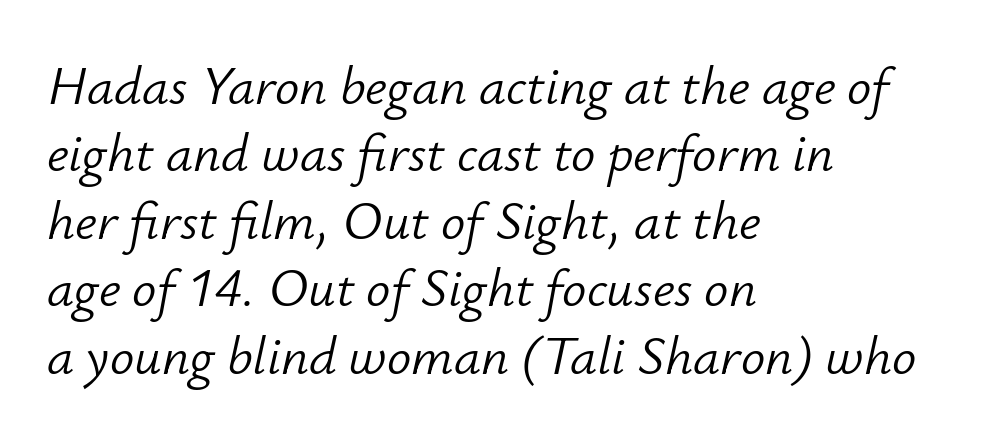
Compared with typical body copy, the letter spacing here is the same. The ragged edge is on the right, which tells us the setting is flush left. Posture: slanted. The letters advance in unequal steps, a hallmark of proportional type.
